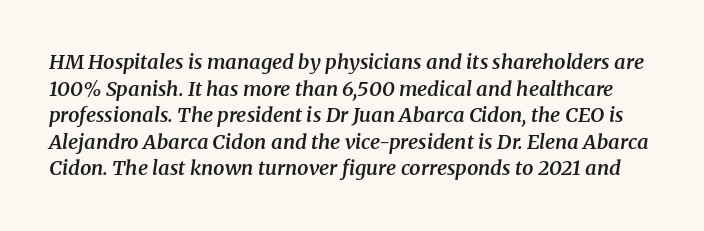
The image shows 20 px text type, italic (leaning right); set normal line spacing (1.33x), normal letter spacing, not underlined.
